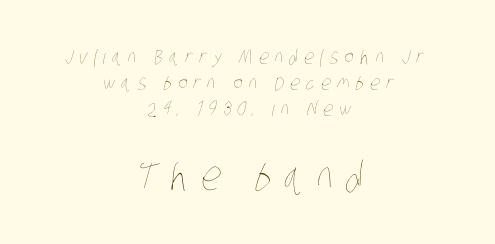
Q: Is the text bold? A: No.
Q: Is the text underlined? A: No.
Q: How is the paragraph aligned? A: Centered.
Q: Is the spacing between letters normal or unusually wide? A: Unusually wide.
Q: Is the spacing between lines tight, normal or loose? A: Normal.
Q: Which block of text is set in a larger size, the first (top) or the second (bottom)? A: The second (bottom) one.
Q: Width (condensed, normal, or wide)? A: Condensed.
Q: Stroke contrast? A: Low.
Q: x-height? A: Large.
Q: Monospaced? A: No.
